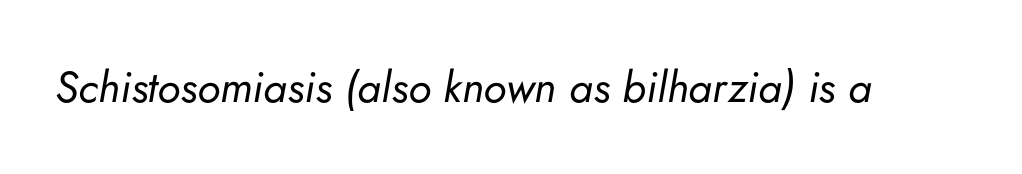
You can tell it's italic because the verticals aren't actually vertical. Weight: in the light-to-regular range. Each row of text sits above clean, open space. The rendering uses natural spacing where letterforms have individual widths. No extra tracking has been applied to these lines.
